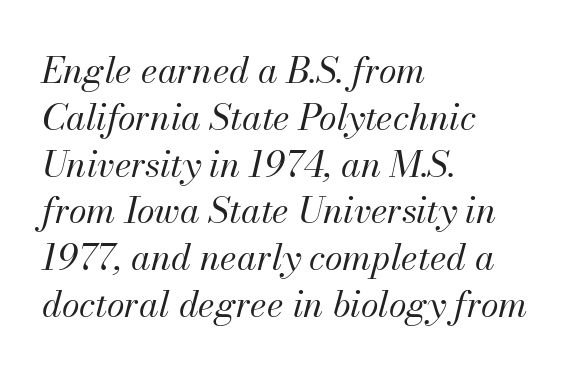
Q: Is the text bold? A: No.
Q: Is the text italic (slanted)? A: Yes, it leans right by about 13 degrees.
Q: Is the text underlined? A: No.
Q: How is the paragraph aligned? A: Left-aligned.
Q: Is the spacing between letters normal or unusually wide? A: Normal.
Q: Is the spacing between lines tight, normal or loose? A: Normal.
Q: Width (condensed, normal, or wide)? A: Normal.
Q: Stroke contrast? A: Medium.
Q: x-height? A: Small.
Q: Monospaced? A: No.
